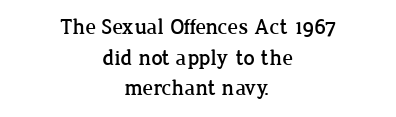
{"italic": "no", "underline": "no", "align": "center", "line_spacing": "normal", "line_spacing_ratio": 1.39, "letter_spacing": "normal", "letter_spacing_em": 0.0, "glyph_px": 22}
